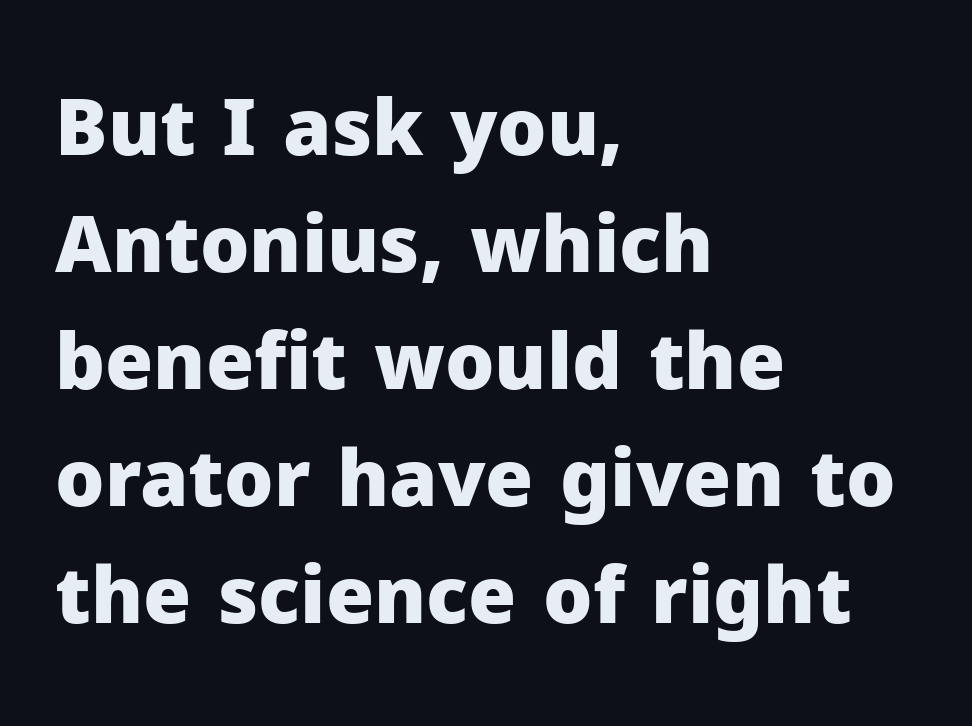
The image shows 78 px heavy sans-serif type, upright; set left-aligned, normal line spacing (1.5x), normal letter spacing, not underlined; low stroke contrast and a medium x-height.
